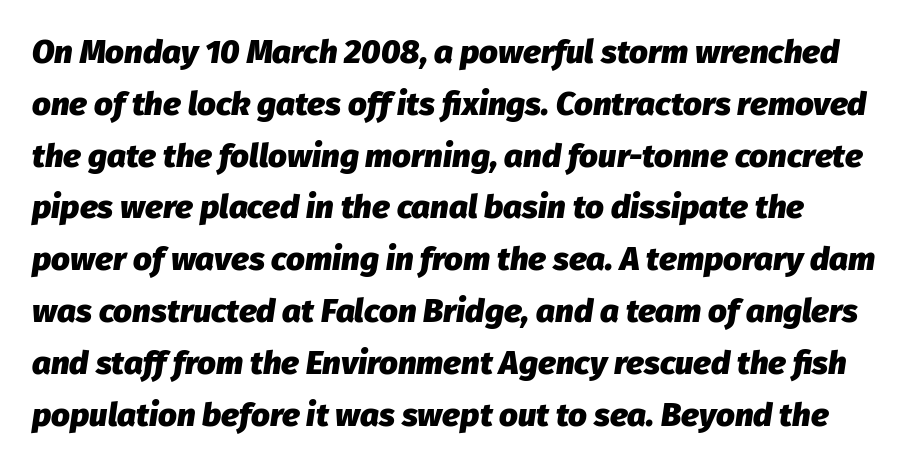
The image shows 33 px heavy type, italic (leaning right); set left-aligned, normal line spacing (1.57x), normal letter spacing, not underlined; low stroke contrast and a medium x-height.
